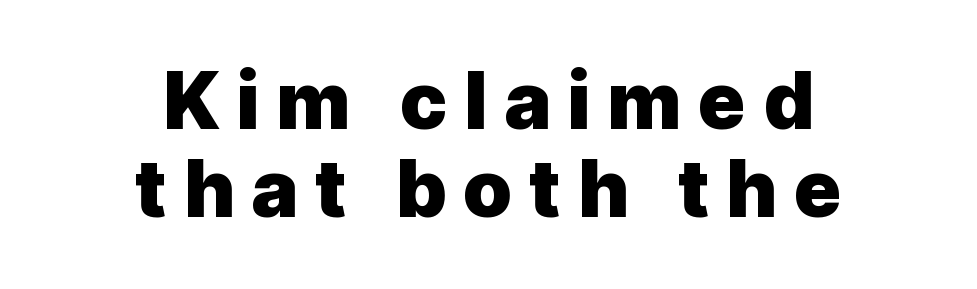
Q: Is the text bold? A: Yes.
Q: Is the text italic (slanted)? A: No, it is upright.
Q: Is the typeface a serif or a sans-serif typeface? A: Sans-serif.
Q: Is the text underlined? A: No.
Q: How is the paragraph aligned? A: Centered.
Q: Is the spacing between letters normal or unusually wide? A: Unusually wide.
Q: Is the spacing between lines tight, normal or loose? A: Tight.
Q: Width (condensed, normal, or wide)? A: Normal.
Q: x-height? A: Medium.
Q: Monospaced? A: No.
